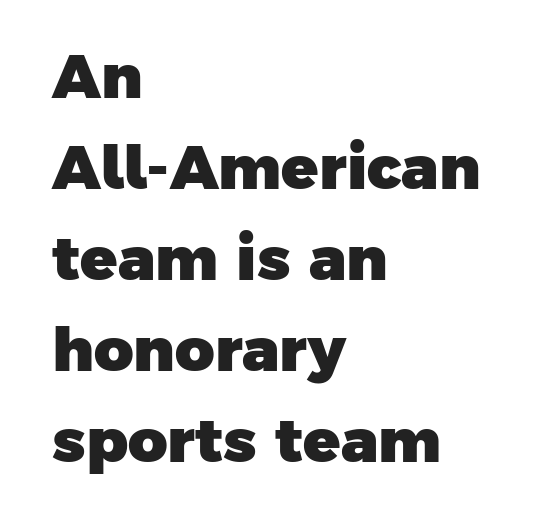
Q: Is the text bold? A: Yes.
Q: Is the typeface a serif or a sans-serif typeface? A: Sans-serif.
Q: Is the text underlined? A: No.
Q: How is the paragraph aligned? A: Left-aligned.
Q: Is the spacing between letters normal or unusually wide? A: Normal.
Q: Is the spacing between lines tight, normal or loose? A: Normal.
Q: Width (condensed, normal, or wide)? A: Normal.
Q: Stroke contrast? A: Low.
Q: x-height? A: Medium.
Q: Monospaced? A: No.
